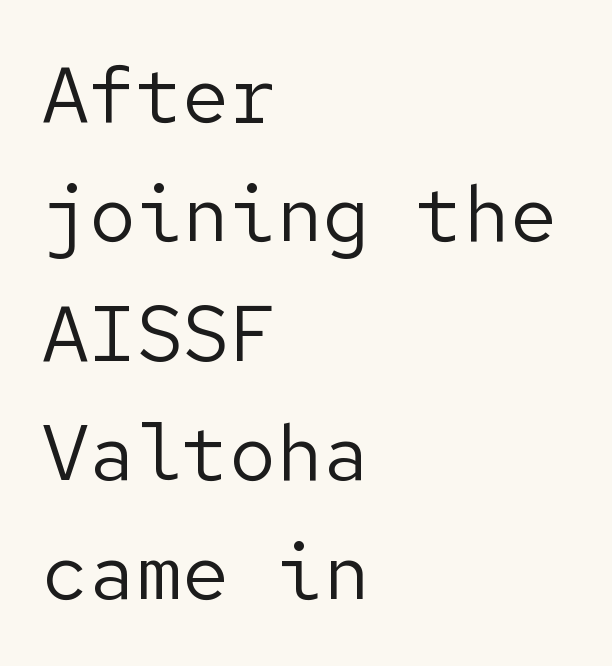
The image shows 78 px regular-weight sans-serif type, upright; set left-aligned, normal line spacing (1.53x), normal letter spacing, not underlined; low stroke contrast and a medium x-height.
